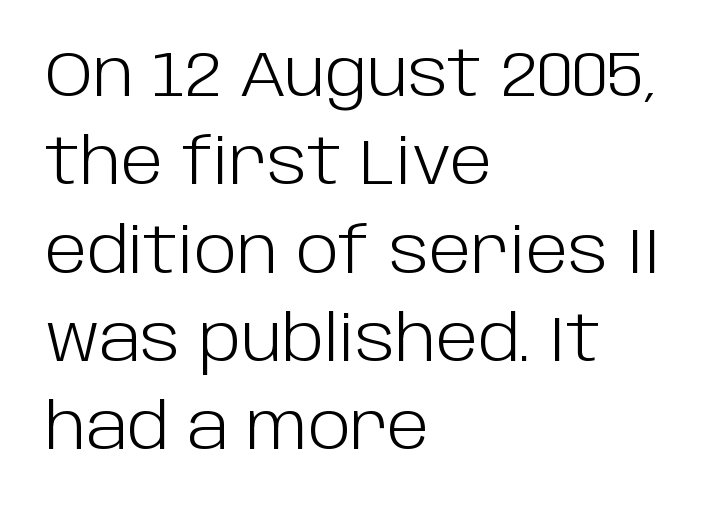
The image shows 64 px light sans-serif type, upright; set left-aligned, normal line spacing (1.38x), normal letter spacing, not underlined; low stroke contrast and a large x-height.
